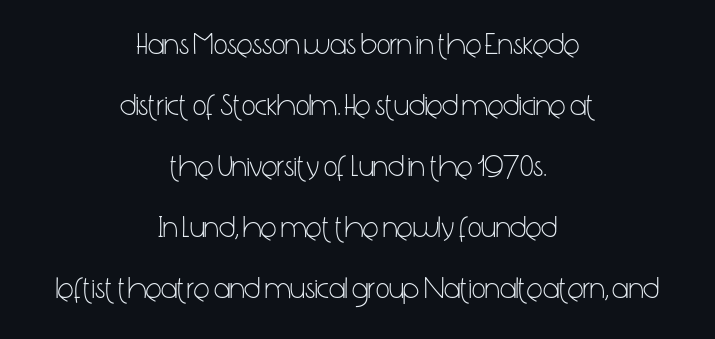
Q: Is the text bold? A: No.
Q: Is the text italic (slanted)? A: No, it is upright.
Q: Is the typeface a serif or a sans-serif typeface? A: Sans-serif.
Q: Is the text underlined? A: No.
Q: How is the paragraph aligned? A: Centered.
Q: Is the spacing between letters normal or unusually wide? A: Normal.
Q: Is the spacing between lines tight, normal or loose? A: Loose.
Q: Width (condensed, normal, or wide)? A: Condensed.
Q: Stroke contrast? A: Low.
Q: x-height? A: Medium.
Q: Monospaced? A: No.
